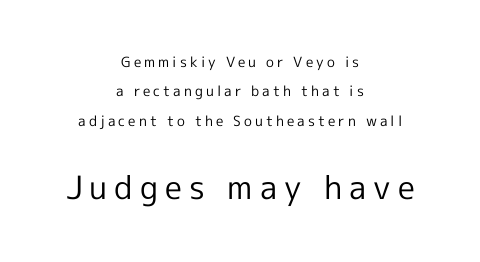
{"serif": "no", "italic": "no", "bold": "no", "weight": "regular", "width": "normal", "x_height": "medium", "monospaced": "no", "underline": "no", "align": "center", "line_spacing": "loose", "line_spacing_ratio": 2.09, "letter_spacing": "wide", "letter_spacing_em": 0.22, "larger_block": "second", "size_ratio": 2.29, "glyph_px": 32}
